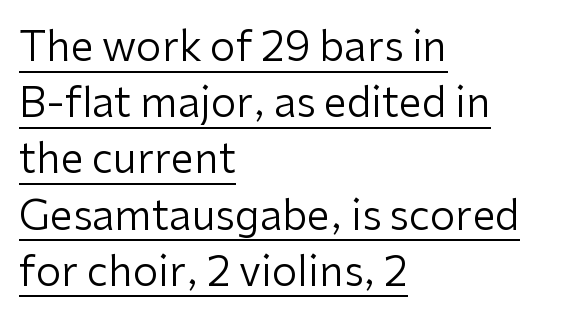
{"serif": "no", "italic": "no", "bold": "no", "weight": "regular", "width": "normal", "stroke_contrast": "low", "x_height": "medium", "monospaced": "no", "underline": "yes", "align": "left", "line_spacing": "normal", "line_spacing_ratio": 1.37, "letter_spacing": "normal", "letter_spacing_em": 0.0, "glyph_px": 41}
